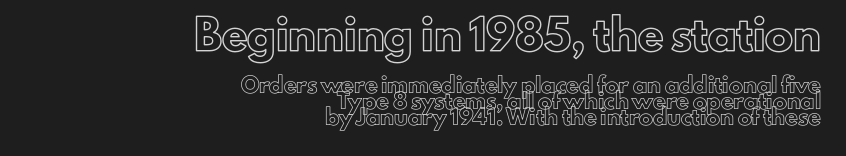
Observe the ordinary spacing: letters are neighbours, not strangers. Size contrast runs from large at the top to small at the bottom. Is there any slant? The stems are plumb. These lines are rendered in a variable-pitch font.
